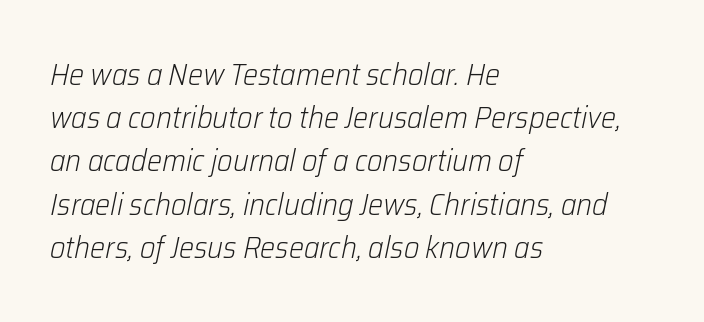
Q: Is the text bold? A: No.
Q: Is the text italic (slanted)? A: Yes, it leans right by about 12 degrees.
Q: Is the text underlined? A: No.
Q: How is the paragraph aligned? A: Left-aligned.
Q: Is the spacing between letters normal or unusually wide? A: Normal.
Q: Is the spacing between lines tight, normal or loose? A: Normal.
Q: Width (condensed, normal, or wide)? A: Normal.
Q: Stroke contrast? A: Low.
Q: x-height? A: Medium.
Q: Monospaced? A: No.
